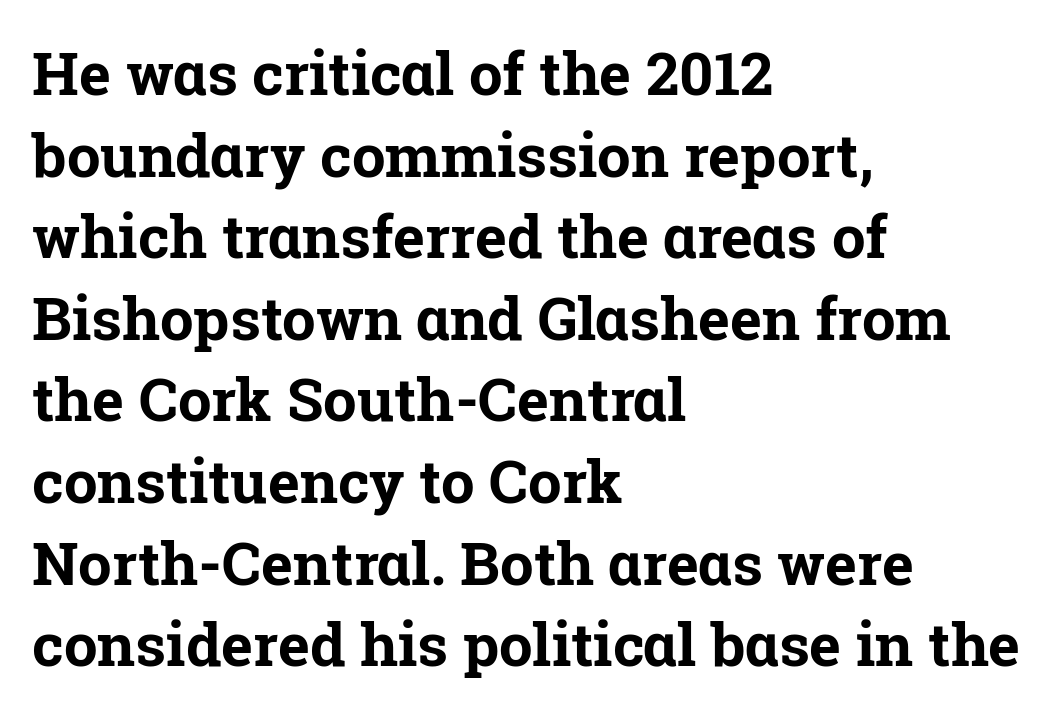
This rendering leaves character spacing at its baseline value. Proportional: the letters do not fall into vertical columns. The space between consecutive lines is moderate. Old-style or modern, the face here clearly has serifs. These lines stack with their left ends in a neat column.
